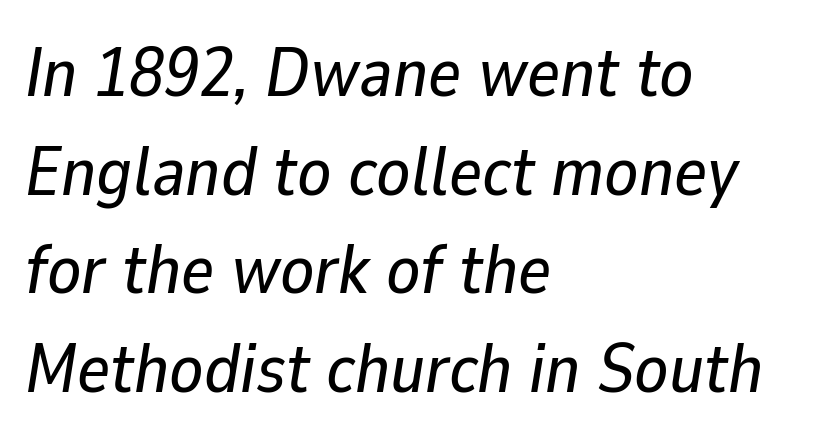
{"italic": "yes", "lean": "right", "slant_degrees": 9, "width": "normal", "stroke_contrast": "low", "x_height": "medium", "monospaced": "no", "underline": "no", "align": "left", "line_spacing": "normal", "line_spacing_ratio": 1.41, "letter_spacing": "normal", "letter_spacing_em": 0.0, "glyph_px": 70}
